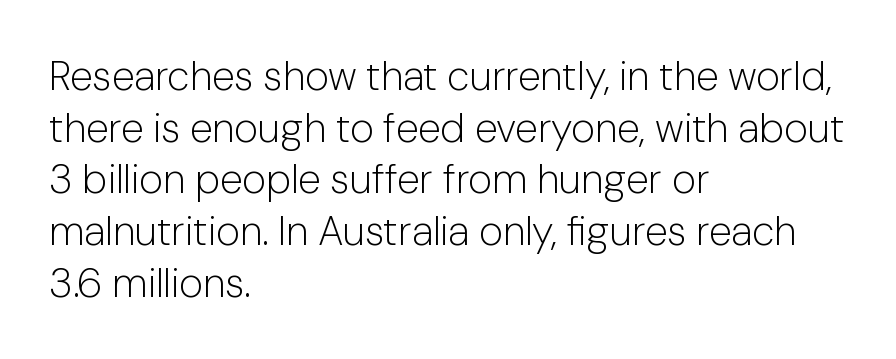
The image shows 41 px light sans-serif type, upright; set left-aligned, normal line spacing (1.26x), normal letter spacing, not underlined; low stroke contrast and a medium x-height.
